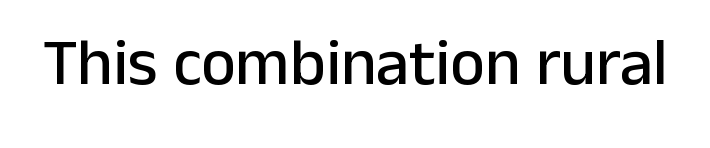
{"serif": "no", "italic": "no", "width": "normal", "stroke_contrast": "low", "x_height": "medium", "monospaced": "no", "underline": "no", "letter_spacing": "normal", "letter_spacing_em": 0.0, "glyph_px": 66}
